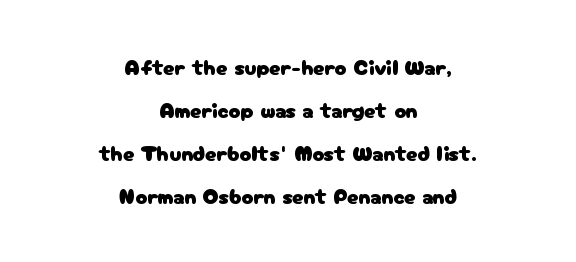
{"italic": "no", "underline": "no", "align": "center", "line_spacing": "loose", "line_spacing_ratio": 1.95, "letter_spacing": "normal", "letter_spacing_em": 0.0, "glyph_px": 22}
